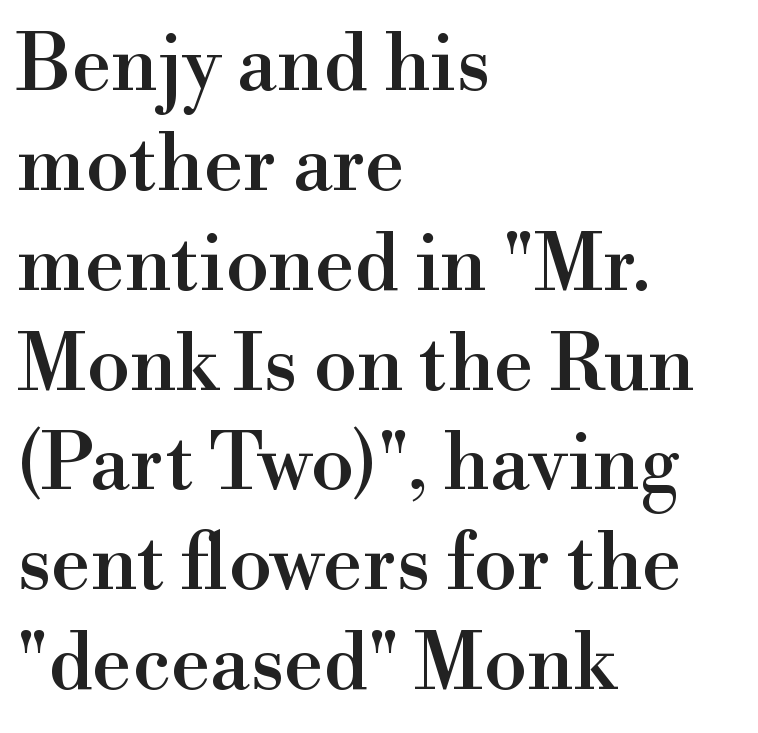
Q: Is the text italic (slanted)? A: No, it is upright.
Q: Is the typeface a serif or a sans-serif typeface? A: Serif.
Q: Is the text underlined? A: No.
Q: How is the paragraph aligned? A: Left-aligned.
Q: Is the spacing between letters normal or unusually wide? A: Normal.
Q: Is the spacing between lines tight, normal or loose? A: Normal.
Q: Width (condensed, normal, or wide)? A: Normal.
Q: x-height? A: Small.
Q: Monospaced? A: No.
